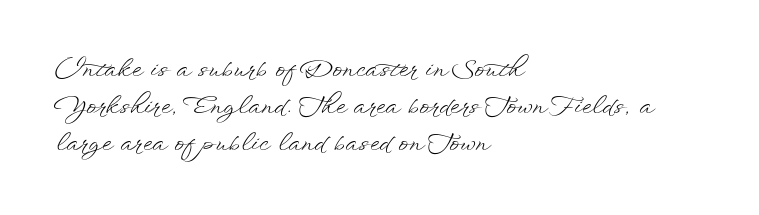
Every row of glyphs begins at an identical x-position on the left. Between one letter and the next there's only the usual sliver of space. Only glyphs here, with clear space below each row.
